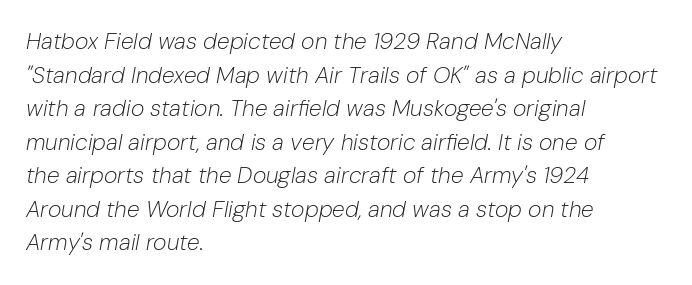
The image shows 23 px text type, italic (leaning right); set left-aligned, normal line spacing (1.46x), normal letter spacing, not underlined.
